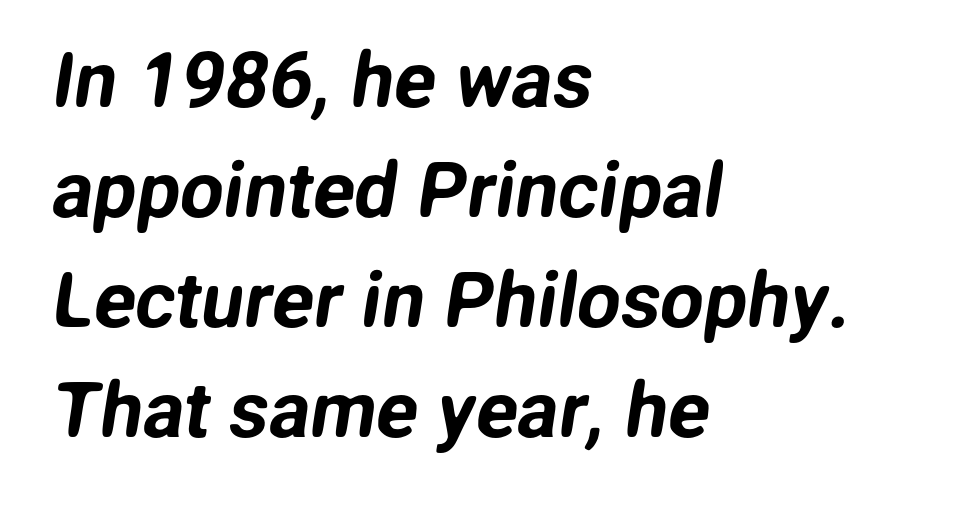
The image shows 77 px sans-serif type; set left-aligned, normal line spacing (1.43x), normal letter spacing, not underlined; low stroke contrast and a medium x-height.
